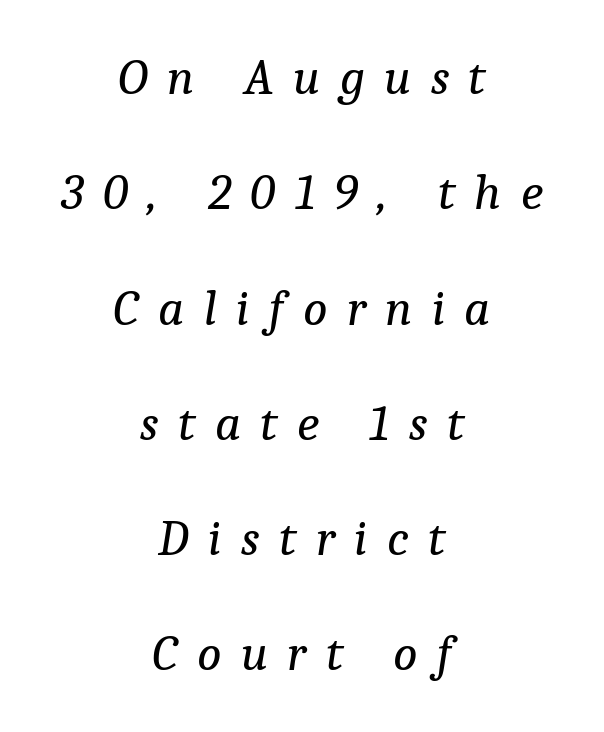
The image shows 51 px regular-weight serif type, italic (leaning right); set centered, loose line spacing (2.26x), unusually wide letter spacing (+0.38 em), not underlined; low stroke contrast and a medium x-height.
